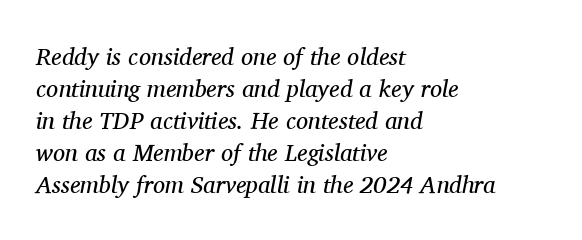
Stroke thickness stays within the range of a standard reading face or lighter. The letterforms sit shoulder to shoulder at normal distance. Underlining? Definitely not there. The lines are quadded left. Rows of type keep a routine distance in the vertical direction.
